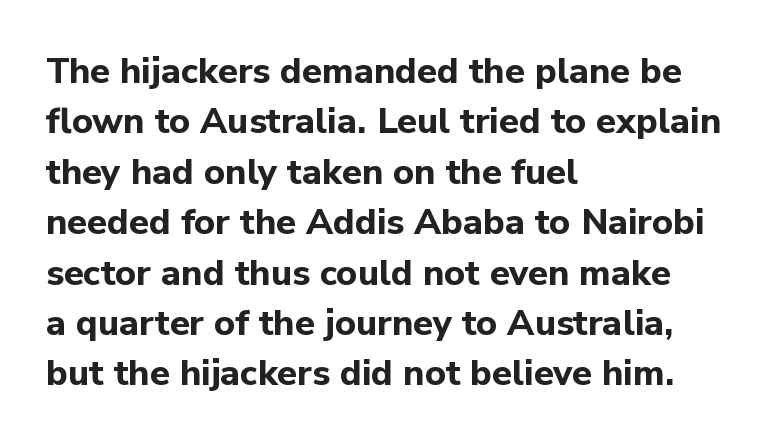
{"serif": "no", "italic": "no", "bold": "yes", "weight": "bold", "width": "normal", "stroke_contrast": "low", "x_height": "medium", "monospaced": "no", "underline": "no", "align": "left", "line_spacing": "normal", "line_spacing_ratio": 1.4, "letter_spacing": "normal", "letter_spacing_em": 0.0, "glyph_px": 36}
